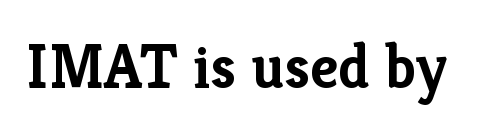
These lines are rendered in a variable-pitch font. Bare-footed words on every line. The rendering uses a bold face; every stroke is thick and dark. Short note: letters normally spaced.
